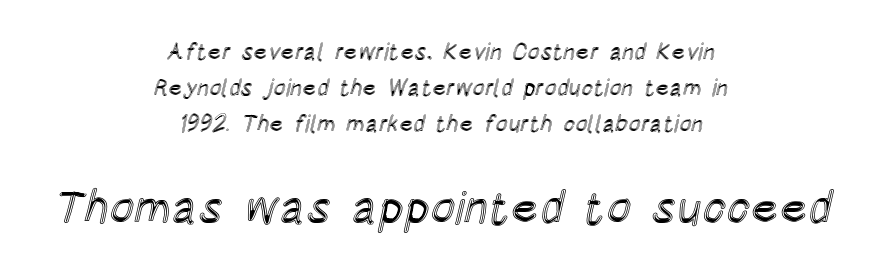
Q: Is the text italic (slanted)? A: Yes.
Q: Is the text underlined? A: No.
Q: How is the paragraph aligned? A: Centered.
Q: Is the spacing between letters normal or unusually wide? A: Normal.
Q: Is the spacing between lines tight, normal or loose? A: Normal.
Q: Which block of text is set in a larger size, the first (top) or the second (bottom)? A: The second (bottom) one.
Q: Width (condensed, normal, or wide)? A: Condensed.
Q: x-height? A: Large.
Q: Monospaced? A: No.
